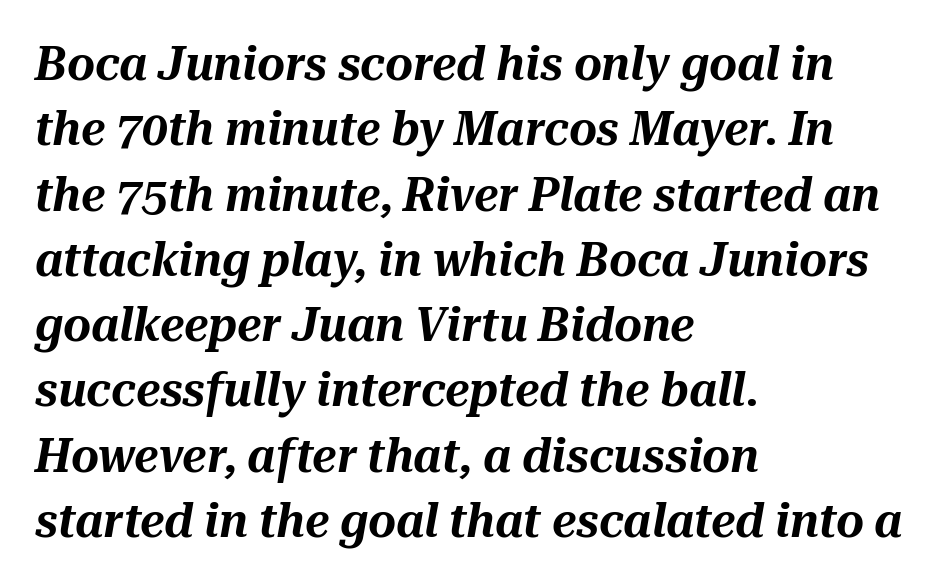
Q: Is the text italic (slanted)? A: Yes, it leans right by about 10 degrees.
Q: Is the text underlined? A: No.
Q: How is the paragraph aligned? A: Left-aligned.
Q: Is the spacing between letters normal or unusually wide? A: Normal.
Q: Is the spacing between lines tight, normal or loose? A: Normal.
Q: Width (condensed, normal, or wide)? A: Normal.
Q: Stroke contrast? A: Medium.
Q: x-height? A: Medium.
Q: Monospaced? A: No.
